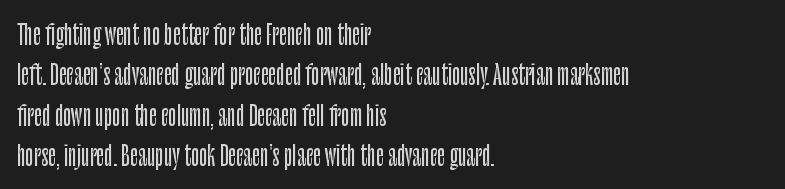
Q: Is the text italic (slanted)? A: No, it is upright.
Q: Is the text underlined? A: No.
Q: How is the paragraph aligned? A: Left-aligned.
Q: Is the spacing between letters normal or unusually wide? A: Normal.
Q: Is the spacing between lines tight, normal or loose? A: Normal.
